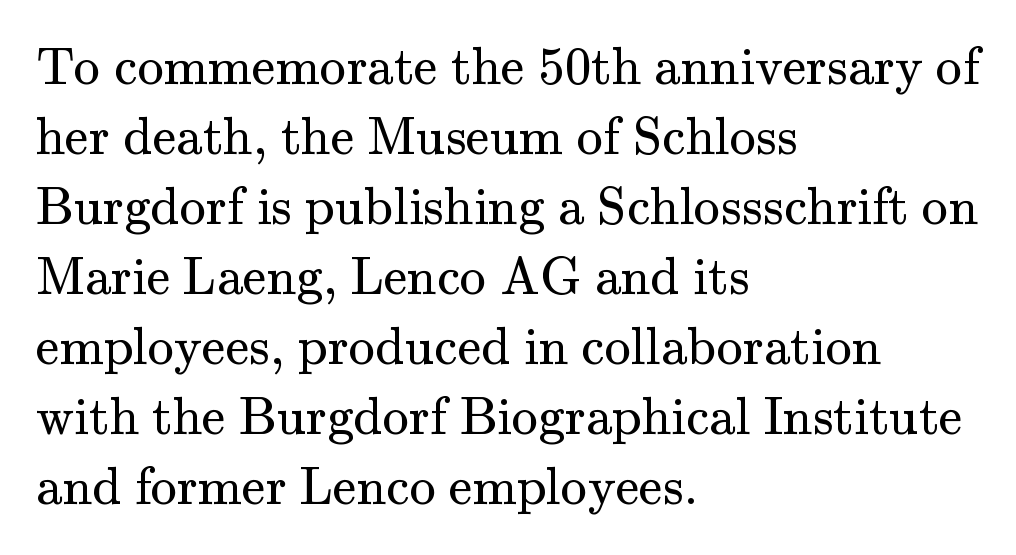
{"serif": "yes", "italic": "no", "bold": "no", "weight": "regular", "width": "normal", "stroke_contrast": "medium", "x_height": "small", "monospaced": "no", "underline": "no", "align": "left", "line_spacing": "normal", "line_spacing_ratio": 1.32, "letter_spacing": "normal", "letter_spacing_em": 0.0, "glyph_px": 53}
